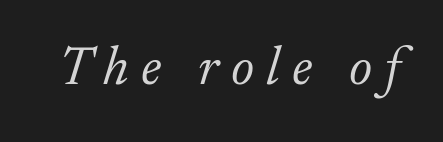
The image shows 55 px light serif type, italic (leaning right); set unusually wide letter spacing (+0.22 em), not underlined; low stroke contrast and a small x-height.
